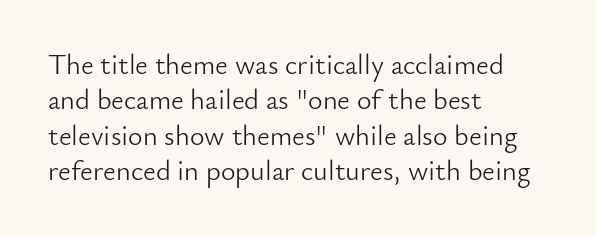
Q: Is the text bold? A: No.
Q: Is the text italic (slanted)? A: No, it is upright.
Q: Is the typeface a serif or a sans-serif typeface? A: Sans-serif.
Q: Is the text underlined? A: No.
Q: How is the paragraph aligned? A: Left-aligned.
Q: Is the spacing between letters normal or unusually wide? A: Normal.
Q: Is the spacing between lines tight, normal or loose? A: Normal.
Q: Width (condensed, normal, or wide)? A: Normal.
Q: Stroke contrast? A: Low.
Q: x-height? A: Small.
Q: Monospaced? A: No.
